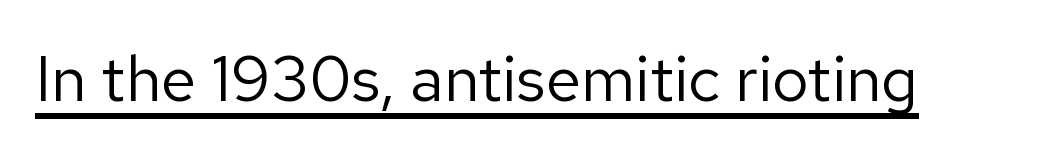
The image shows 64 px regular-weight sans-serif type, upright; set normal letter spacing, underlined; low stroke contrast and a medium x-height.
